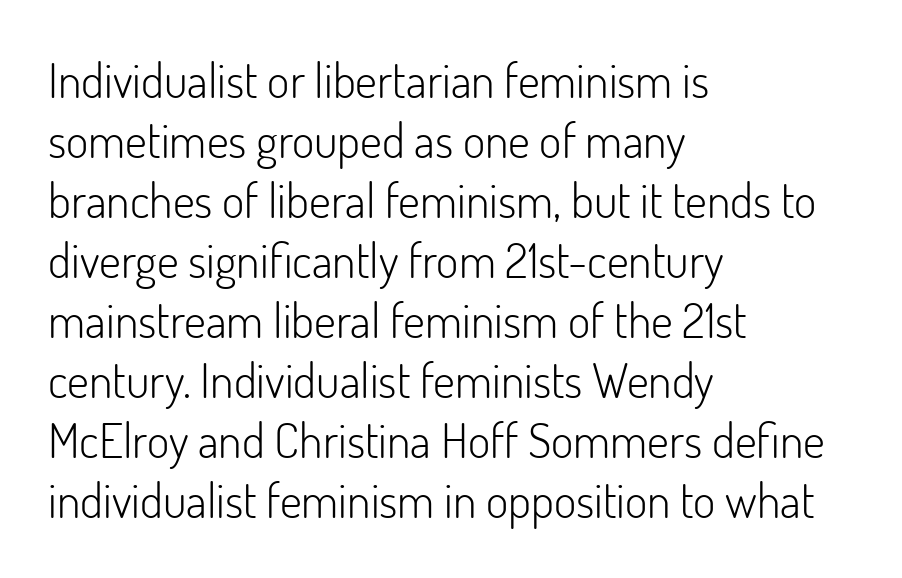
{"serif": "no", "italic": "no", "bold": "no", "weight": "light", "width": "normal", "stroke_contrast": "low", "x_height": "small", "monospaced": "no", "underline": "no", "align": "left", "line_spacing": "normal", "line_spacing_ratio": 1.25, "letter_spacing": "normal", "letter_spacing_em": 0.0, "glyph_px": 48}
